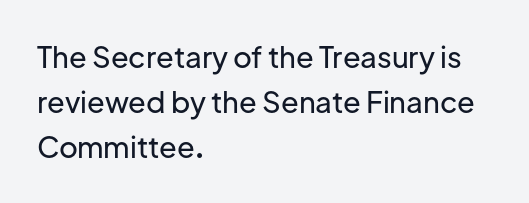
{"serif": "no", "italic": "no", "width": "normal", "stroke_contrast": "low", "x_height": "medium", "monospaced": "no", "underline": "no", "align": "left", "line_spacing": "normal", "line_spacing_ratio": 1.56, "letter_spacing": "normal", "letter_spacing_em": 0.0, "glyph_px": 29}
